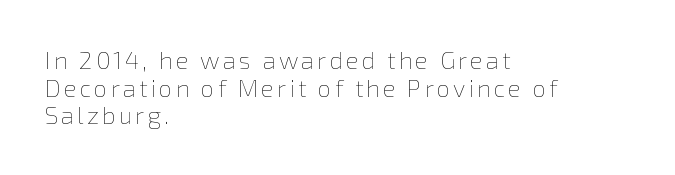
Check under the words: just untouched page. Weight: in the light-to-regular range. In terms of posture, this sample is upright. Vertical spacing — tight.
